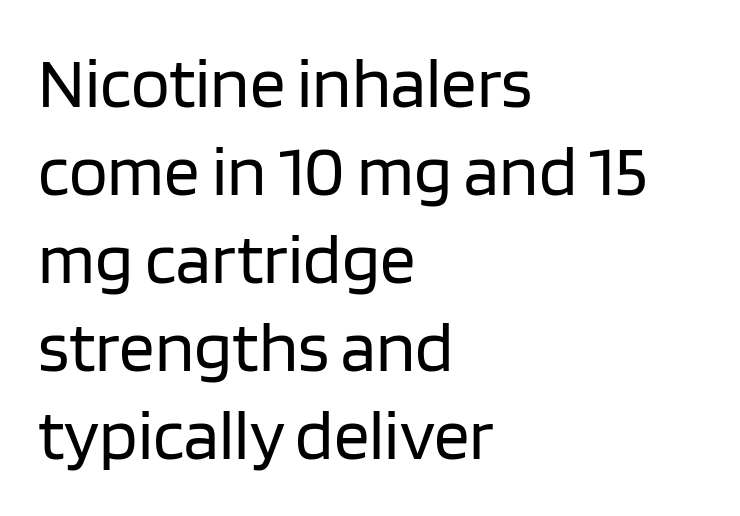
{"serif": "no", "italic": "no", "bold": "no", "weight": "regular", "width": "normal", "stroke_contrast": "low", "x_height": "large", "monospaced": "no", "underline": "no", "align": "left", "line_spacing_ratio": 1.24, "letter_spacing": "normal", "letter_spacing_em": 0.0, "glyph_px": 71}
